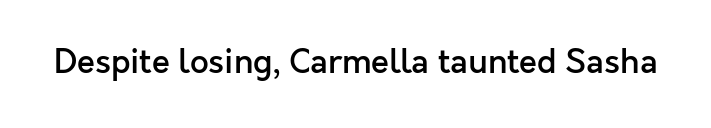
The image shows 33 px semibold sans-serif type, upright; set normal letter spacing, not underlined; a medium x-height.
